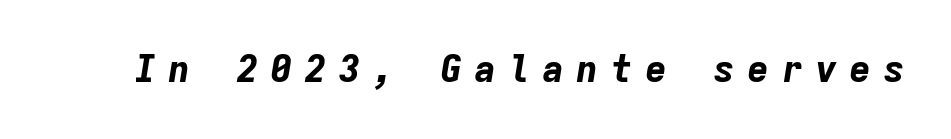
The rendering uses a bold face; every stroke is thick and dark. Characters follow at a spacing far wider than the type designer built in. Fixed-width glyphs throughout — classic coding-font behaviour. The passage shown leans; its letterforms are oblique.
